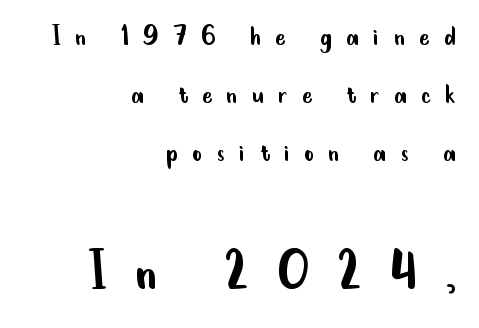
The image shows 59 px regular-weight, condensed sans-serif type, upright; set right-aligned, loose line spacing (1.94x), unusually wide letter spacing (+0.48 em), not underlined; the second (bottom) block is 1.97x larger; low stroke contrast and a small x-height.
